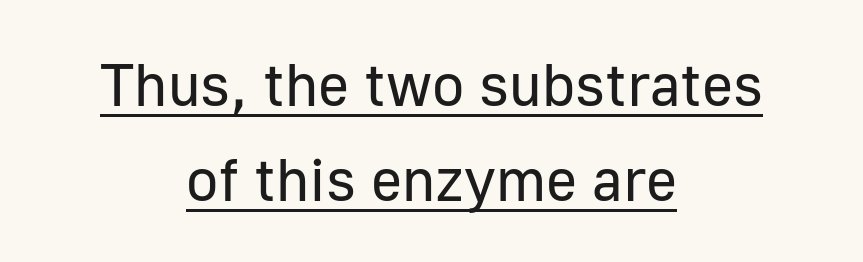
Ordinary non-slanted type is in use. Is this a sans? Yes — the strokes have no serifs. Whoever set this chose a conventional vertical rhythm. Stroke thickness stays within the range of a standard reading face or lighter. Teacher's note: observe the equal gaps on both sides — that is centered alignment.
